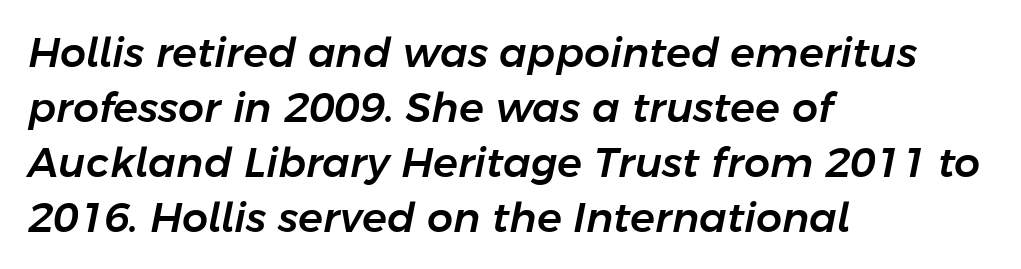
Q: Is the text italic (slanted)? A: Yes, it leans right by about 11 degrees.
Q: Is the text underlined? A: No.
Q: How is the paragraph aligned? A: Left-aligned.
Q: Is the spacing between letters normal or unusually wide? A: Normal.
Q: Is the spacing between lines tight, normal or loose? A: Normal.
Q: Width (condensed, normal, or wide)? A: Normal.
Q: Stroke contrast? A: Low.
Q: x-height? A: Medium.
Q: Monospaced? A: No.
